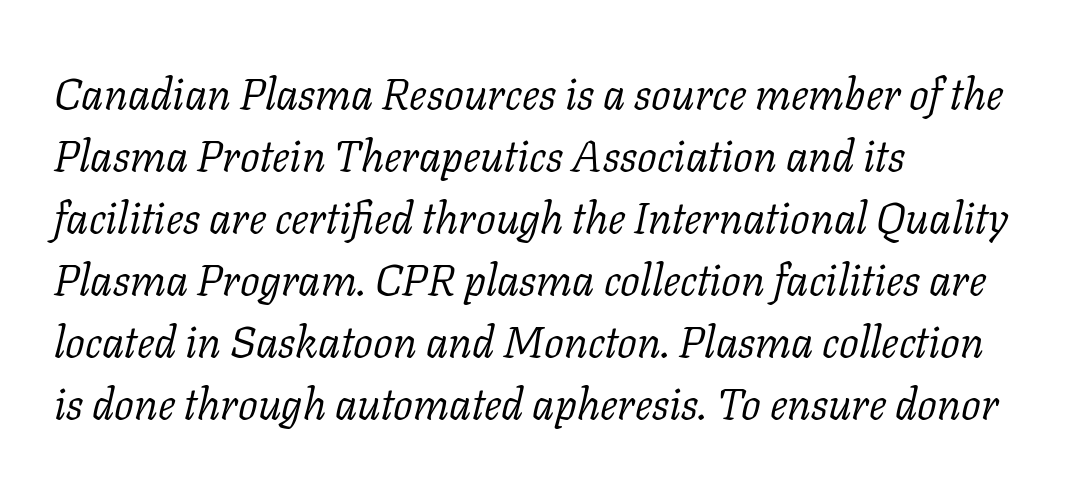
{"serif": "yes", "italic": "yes", "lean": "right", "slant_degrees": 11, "bold": "no", "weight": "light", "width": "normal", "stroke_contrast": "low", "x_height": "medium", "monospaced": "no", "underline": "no", "align": "left", "line_spacing": "normal", "line_spacing_ratio": 1.41, "letter_spacing": "normal", "letter_spacing_em": 0.0, "glyph_px": 44}
